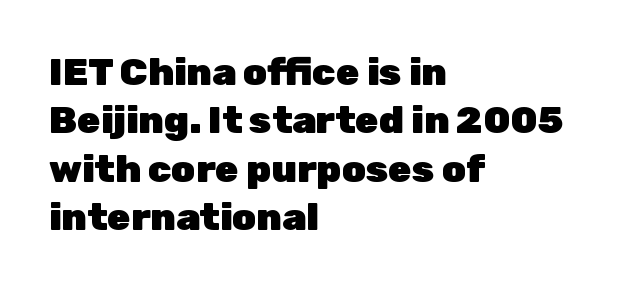
The image shows 38 px heavy sans-serif type, upright; set left-aligned, normal line spacing (1.27x), normal letter spacing, not underlined; low stroke contrast and a medium x-height.
